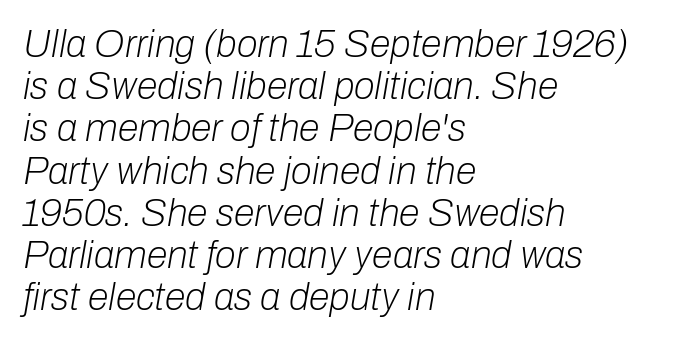
These lines stack with their left ends in a neat column. Posture: slanted. The face used here is proportionally spaced, like ordinary book or web type. Tracking here is standard; glyphs follow each other at the usual distance. Weight: in the light-to-regular range.
